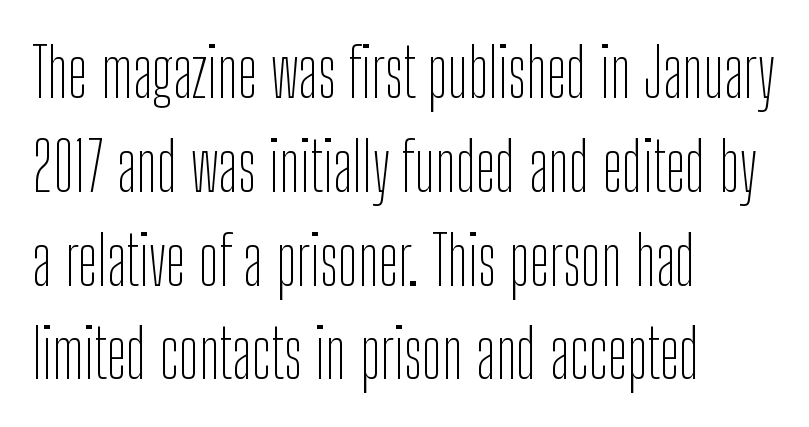
If you drew a ruler down the left edge, every line would touch it. Just letters on the line, the space beneath them empty. Character widths vary here, with narrow letters taking less room than wide ones. Counters stay open thanks to moderate or lighter strokes. The lines sit at an ordinary, default distance from one another.
